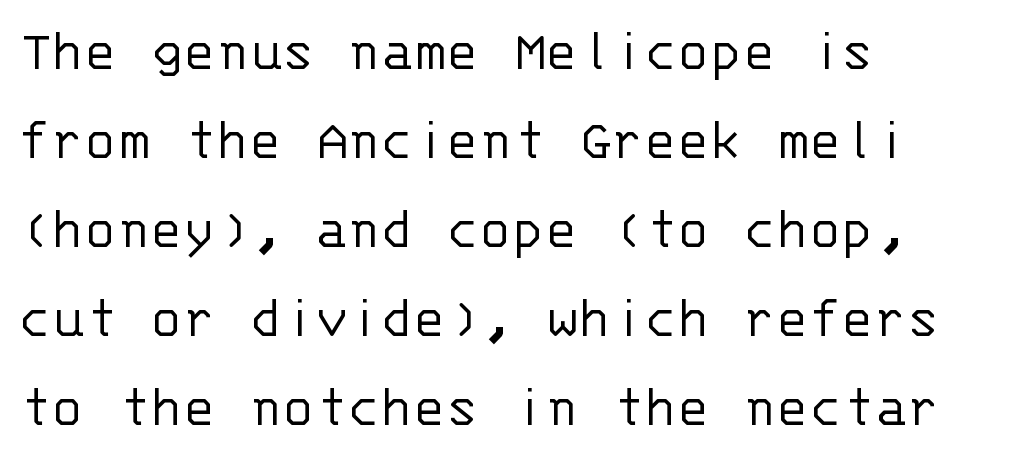
The image shows 61 px light sans-serif type, upright, monospaced; set left-aligned, normal line spacing (1.46x), normal letter spacing, not underlined; low stroke contrast and a large x-height.
